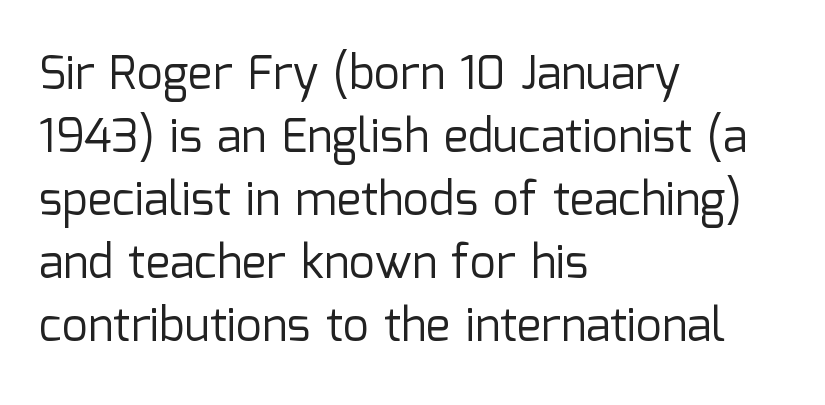
The image shows 46 px regular-weight sans-serif type, upright; set left-aligned, normal line spacing (1.37x), normal letter spacing, not underlined; low stroke contrast and a medium x-height.
